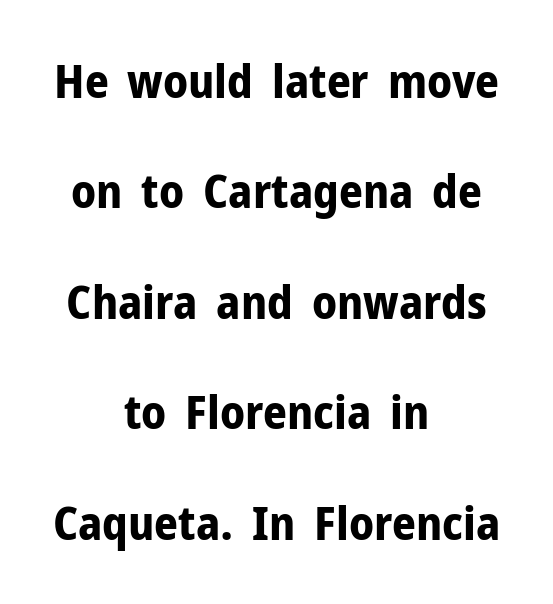
Q: Is the text bold? A: Yes.
Q: Is the text italic (slanted)? A: No, it is upright.
Q: Is the typeface a serif or a sans-serif typeface? A: Sans-serif.
Q: Is the text underlined? A: No.
Q: How is the paragraph aligned? A: Centered.
Q: Is the spacing between letters normal or unusually wide? A: Normal.
Q: Is the spacing between lines tight, normal or loose? A: Loose.
Q: Width (condensed, normal, or wide)? A: Normal.
Q: Stroke contrast? A: Low.
Q: x-height? A: Medium.
Q: Monospaced? A: No.
